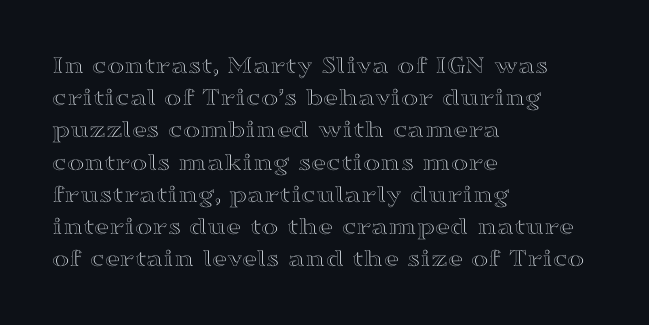
Q: Is the text italic (slanted)? A: No, it is upright.
Q: Is the text underlined? A: No.
Q: How is the paragraph aligned? A: Left-aligned.
Q: Is the spacing between letters normal or unusually wide? A: Normal.
